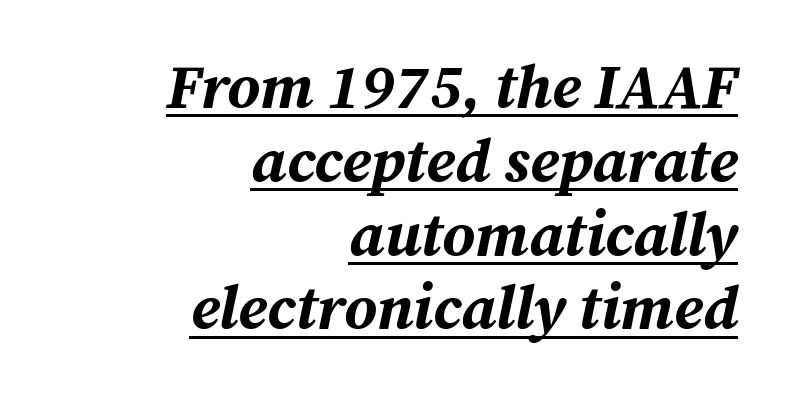
{"italic": "yes", "lean": "right", "slant_degrees": 12, "bold": "yes", "weight": "bold", "width": "normal", "stroke_contrast": "medium", "x_height": "medium", "monospaced": "no", "underline": "yes", "align": "right", "line_spacing_ratio": 1.19, "letter_spacing": "normal", "letter_spacing_em": 0.0, "glyph_px": 62}
